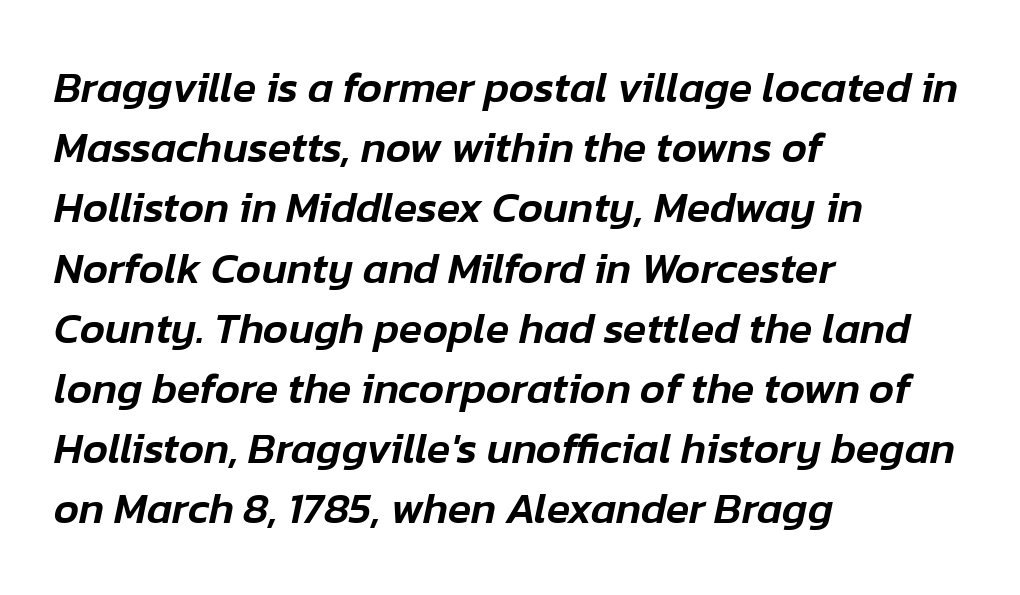
The face used here is rendered with its standard letterfit. Think of a printed novel: that variable character pitch is what you see here. This rendering features lettering with no underline. Quick note: italic. A student would call this left alignment; a typographer would say flush left, rag right.
